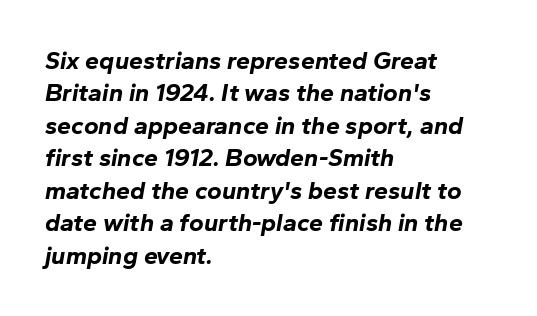
{"italic": "yes", "lean": "right", "slant_degrees": 10, "bold": "yes", "underline": "no", "align": "left", "line_spacing": "normal", "line_spacing_ratio": 1.3, "letter_spacing": "normal", "letter_spacing_em": 0.0, "glyph_px": 25}
